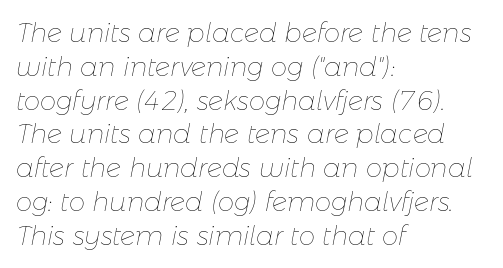
Caption: standard tracking, unaltered. Which margin do the lines hug? The left one — the right edge is uneven. Reading down the column, the eye jumps a familiar distance to each next line. Nothing heavy about these letters — not bold at all. Anything drawn beneath the words? Only blank space. The letters are slanted; this is an italic face.
